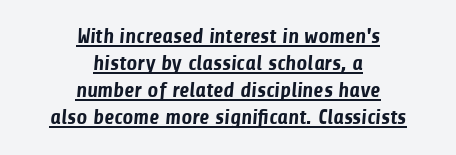
The image shows 21 px bold type; set centered, normal line spacing (1.29x), normal letter spacing, underlined.
